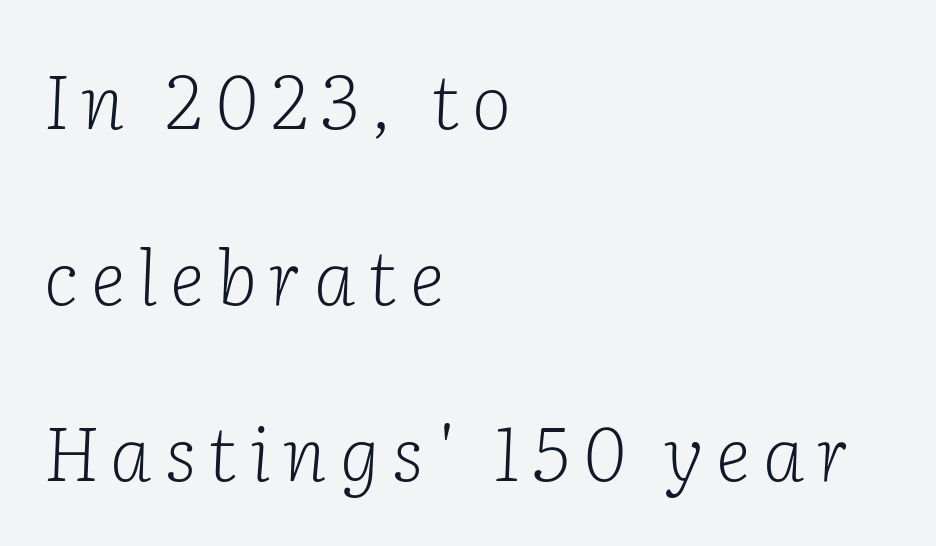
Q: Is the text bold? A: No.
Q: Is the text italic (slanted)? A: Yes, it leans right by about 2 degrees.
Q: Is the typeface a serif or a sans-serif typeface? A: Serif.
Q: Is the text underlined? A: No.
Q: How is the paragraph aligned? A: Left-aligned.
Q: Is the spacing between lines tight, normal or loose? A: Loose.
Q: Width (condensed, normal, or wide)? A: Normal.
Q: Stroke contrast? A: Low.
Q: x-height? A: Medium.
Q: Monospaced? A: No.
